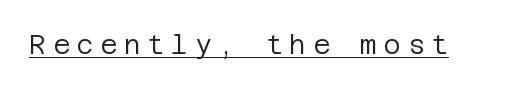
{"italic": "no", "bold": "no", "underline": "yes", "letter_spacing": "wide", "letter_spacing_em": 0.26, "glyph_px": 26}
